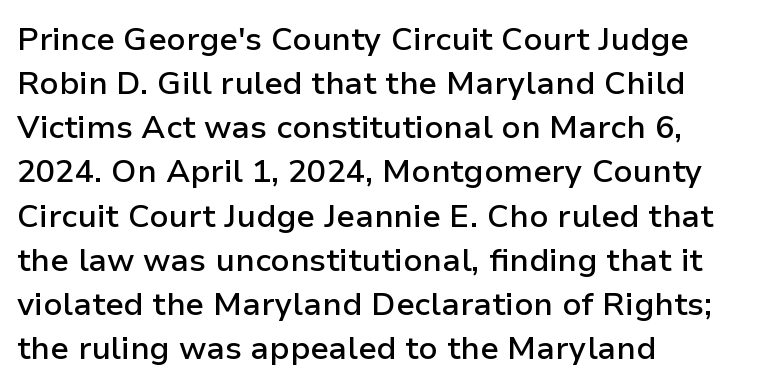
Q: Is the text bold? A: Semi-bold.
Q: Is the text italic (slanted)? A: No, it is upright.
Q: Is the typeface a serif or a sans-serif typeface? A: Sans-serif.
Q: Is the text underlined? A: No.
Q: How is the paragraph aligned? A: Left-aligned.
Q: Is the spacing between letters normal or unusually wide? A: Normal.
Q: Is the spacing between lines tight, normal or loose? A: Normal.
Q: Width (condensed, normal, or wide)? A: Normal.
Q: Stroke contrast? A: Low.
Q: x-height? A: Medium.
Q: Monospaced? A: No.
